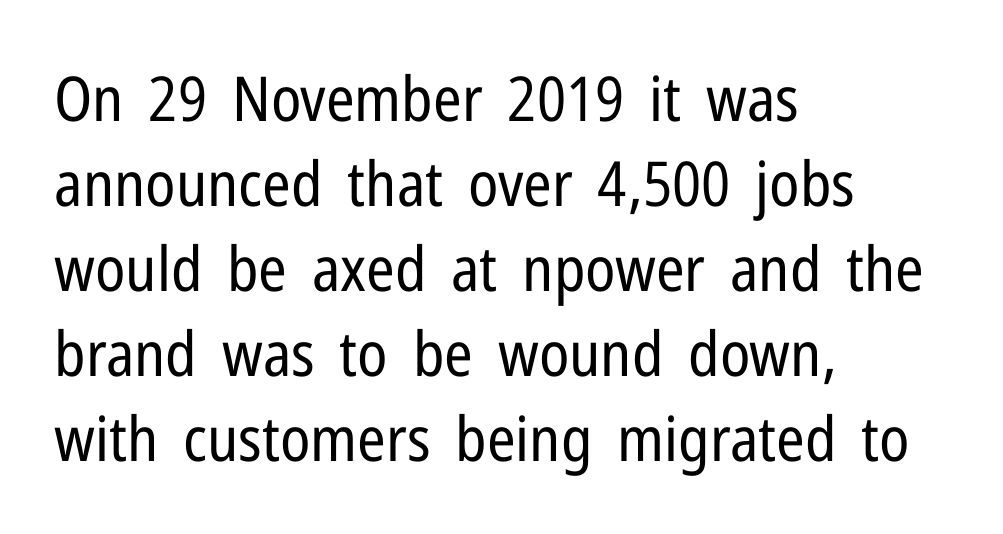
Q: Is the text bold? A: No.
Q: Is the text italic (slanted)? A: No, it is upright.
Q: Is the typeface a serif or a sans-serif typeface? A: Sans-serif.
Q: Is the text underlined? A: No.
Q: How is the paragraph aligned? A: Left-aligned.
Q: Is the spacing between letters normal or unusually wide? A: Normal.
Q: Is the spacing between lines tight, normal or loose? A: Normal.
Q: Width (condensed, normal, or wide)? A: Condensed.
Q: Stroke contrast? A: Low.
Q: x-height? A: Medium.
Q: Monospaced? A: No.
